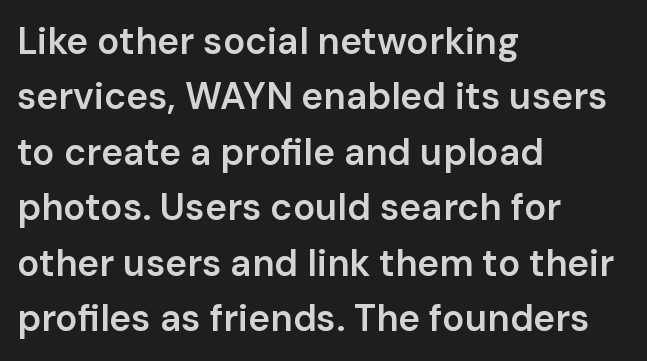
{"serif": "no", "italic": "no", "bold": "semi", "weight": "semibold", "width": "normal", "stroke_contrast": "low", "x_height": "medium", "monospaced": "no", "underline": "no", "align": "left", "line_spacing": "normal", "line_spacing_ratio": 1.5, "letter_spacing": "normal", "letter_spacing_em": 0.0, "glyph_px": 37}
